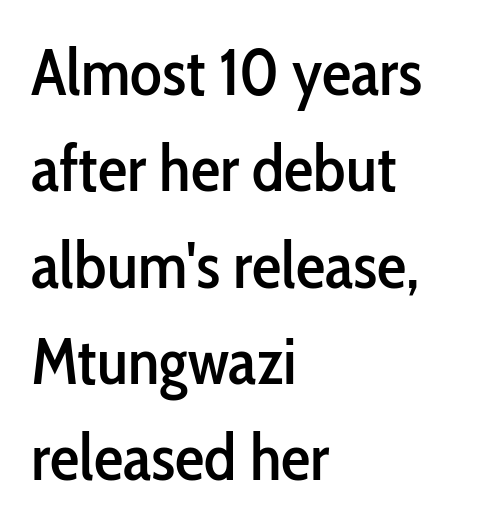
Q: Is the text italic (slanted)? A: No, it is upright.
Q: Is the typeface a serif or a sans-serif typeface? A: Sans-serif.
Q: Is the text underlined? A: No.
Q: How is the paragraph aligned? A: Left-aligned.
Q: Is the spacing between letters normal or unusually wide? A: Normal.
Q: Is the spacing between lines tight, normal or loose? A: Normal.
Q: Width (condensed, normal, or wide)? A: Condensed.
Q: Stroke contrast? A: Low.
Q: x-height? A: Medium.
Q: Monospaced? A: No.
